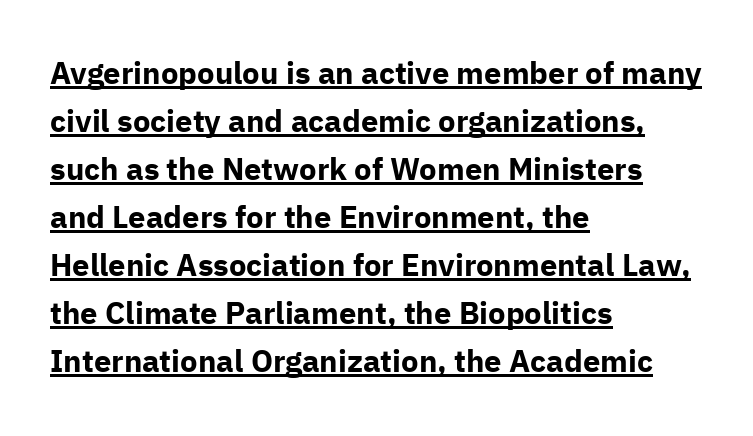
Each new line begins a customary step beneath the previous one. The letterforms sit shoulder to shoulder at normal distance. Typeset ragged right — the left edge is the straight one. Are there feet on the stems? There aren't — it's a sans.
